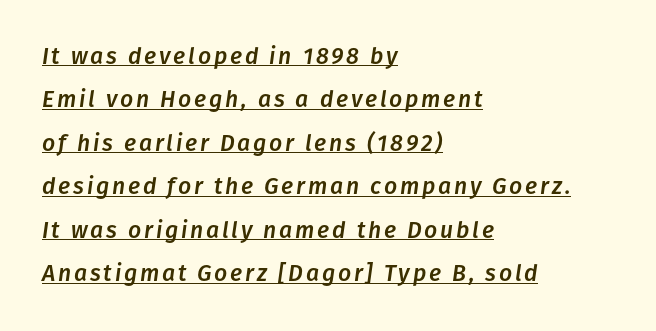
Compared with ordinary roman type, these characters are visibly tilted. Short and long lines alike share a common starting point at left. A continuous stroke trails under the words, as in a hyperlink.
